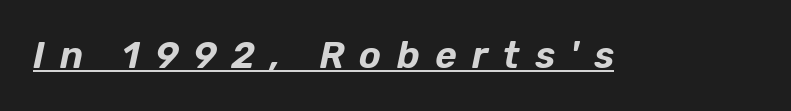
{"italic": "yes", "lean": "right", "slant_degrees": 12, "width": "normal", "stroke_contrast": "low", "x_height": "medium", "monospaced": "no", "underline": "yes", "letter_spacing": "wide", "letter_spacing_em": 0.41, "glyph_px": 37}
